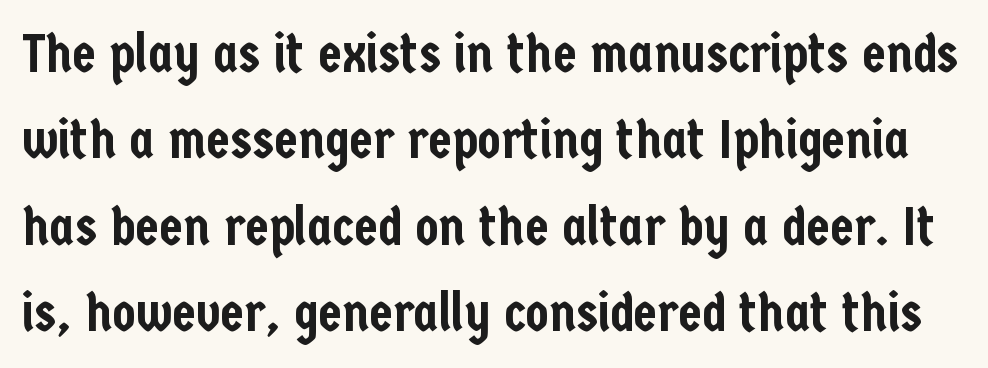
Q: Is the text italic (slanted)? A: No, it is upright.
Q: Is the typeface a serif or a sans-serif typeface? A: Sans-serif.
Q: Is the text underlined? A: No.
Q: Is the spacing between letters normal or unusually wide? A: Normal.
Q: Is the spacing between lines tight, normal or loose? A: Normal.
Q: Width (condensed, normal, or wide)? A: Condensed.
Q: Stroke contrast? A: Low.
Q: x-height? A: Medium.
Q: Monospaced? A: No.
